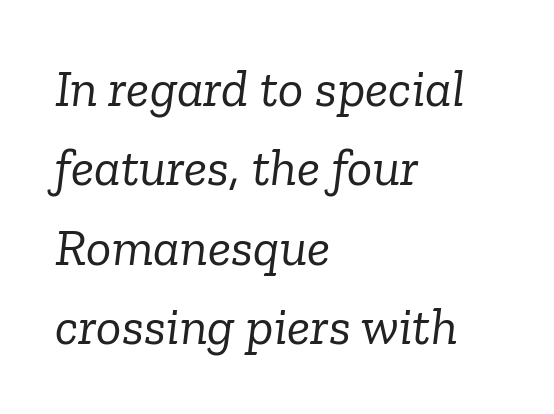
Here the glyphs are tracked normally, forming tight word shapes. The cut favours lightness, reaching ordinary text weight at its darkest. The whole block is typeset with a tilt. Unmarked baselines from the first word to the last.
